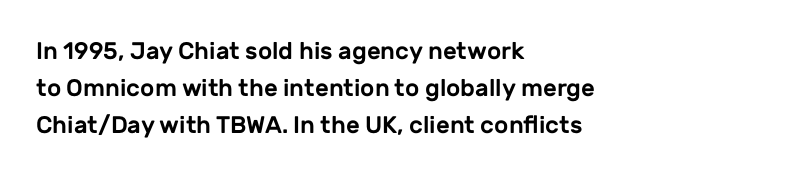
{"italic": "no", "underline": "no", "align": "left", "line_spacing": "normal", "line_spacing_ratio": 1.55, "letter_spacing": "normal", "letter_spacing_em": 0.0, "glyph_px": 24}
